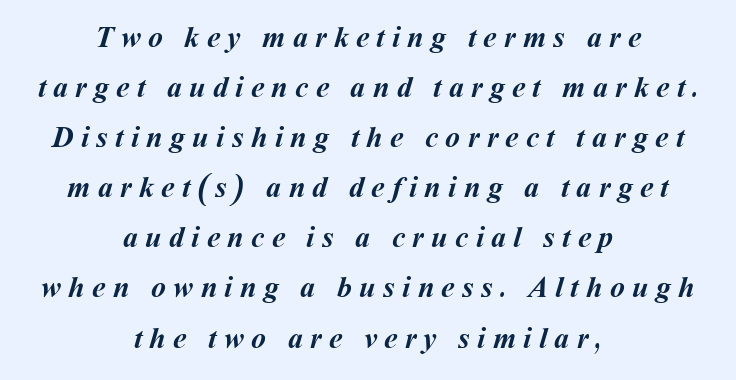
Q: Is the text bold? A: Yes.
Q: Is the text underlined? A: No.
Q: How is the paragraph aligned? A: Centered.
Q: Is the spacing between letters normal or unusually wide? A: Unusually wide.
Q: Is the spacing between lines tight, normal or loose? A: Normal.
Q: Width (condensed, normal, or wide)? A: Normal.
Q: Stroke contrast? A: Medium.
Q: x-height? A: Medium.
Q: Monospaced? A: No.
